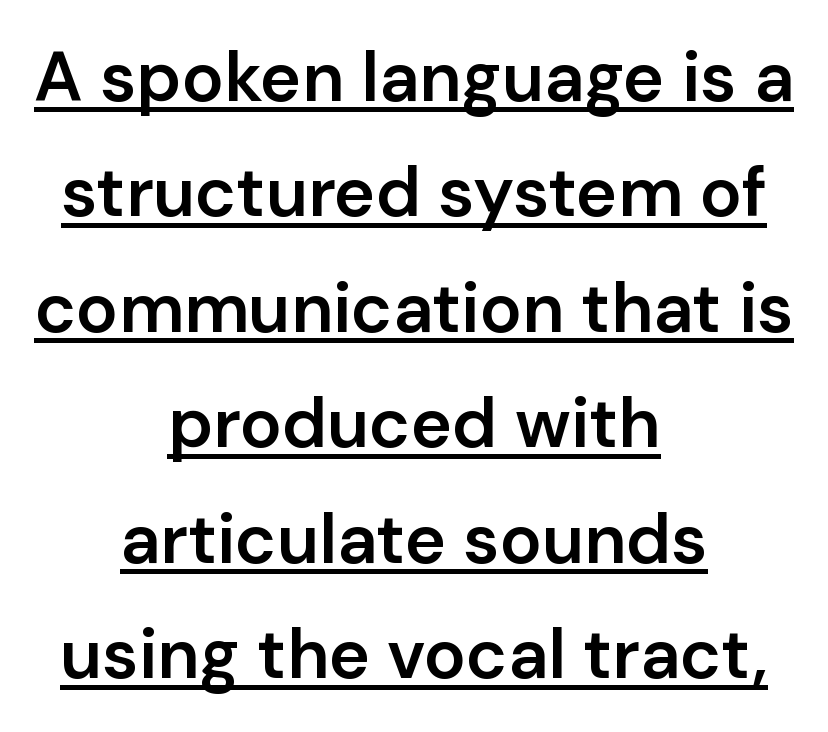
Q: Is the text bold? A: Semi-bold.
Q: Is the text italic (slanted)? A: No, it is upright.
Q: Is the typeface a serif or a sans-serif typeface? A: Sans-serif.
Q: Is the text underlined? A: Yes.
Q: How is the paragraph aligned? A: Centered.
Q: Is the spacing between letters normal or unusually wide? A: Normal.
Q: Is the spacing between lines tight, normal or loose? A: Normal.
Q: Width (condensed, normal, or wide)? A: Normal.
Q: Stroke contrast? A: Low.
Q: x-height? A: Medium.
Q: Monospaced? A: No.
